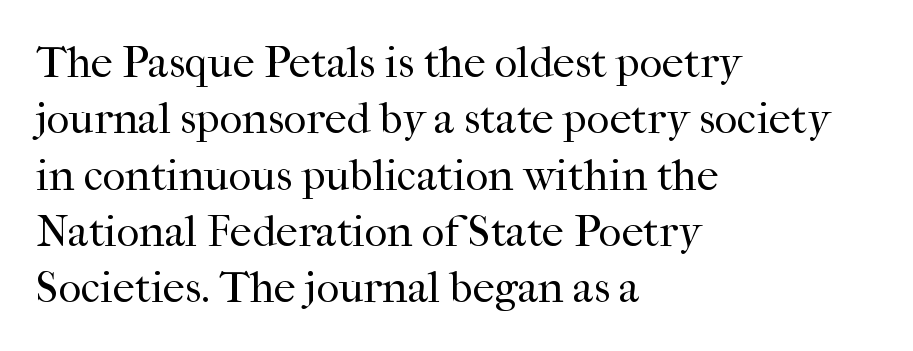
The image shows 44 px regular-weight serif type, upright; set left-aligned, normal line spacing (1.28x), normal letter spacing, not underlined; high stroke contrast and a medium x-height.
